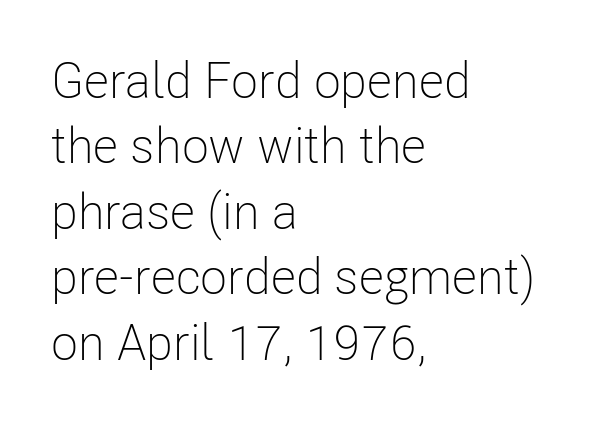
Q: Is the text bold? A: No.
Q: Is the text italic (slanted)? A: No, it is upright.
Q: Is the typeface a serif or a sans-serif typeface? A: Sans-serif.
Q: Is the text underlined? A: No.
Q: How is the paragraph aligned? A: Left-aligned.
Q: Is the spacing between letters normal or unusually wide? A: Normal.
Q: Is the spacing between lines tight, normal or loose? A: Normal.
Q: Width (condensed, normal, or wide)? A: Condensed.
Q: Stroke contrast? A: Low.
Q: x-height? A: Medium.
Q: Monospaced? A: No.
